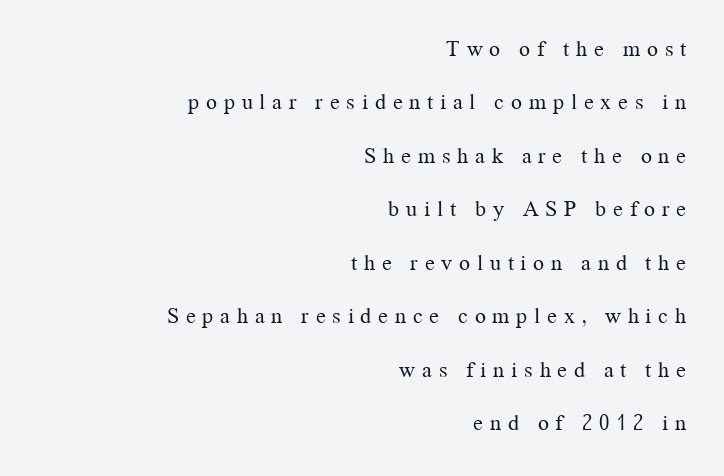
The image shows 22 px text type, upright; set right-aligned, loose line spacing (2.43x), unusually wide letter spacing (+0.31 em), not underlined.
